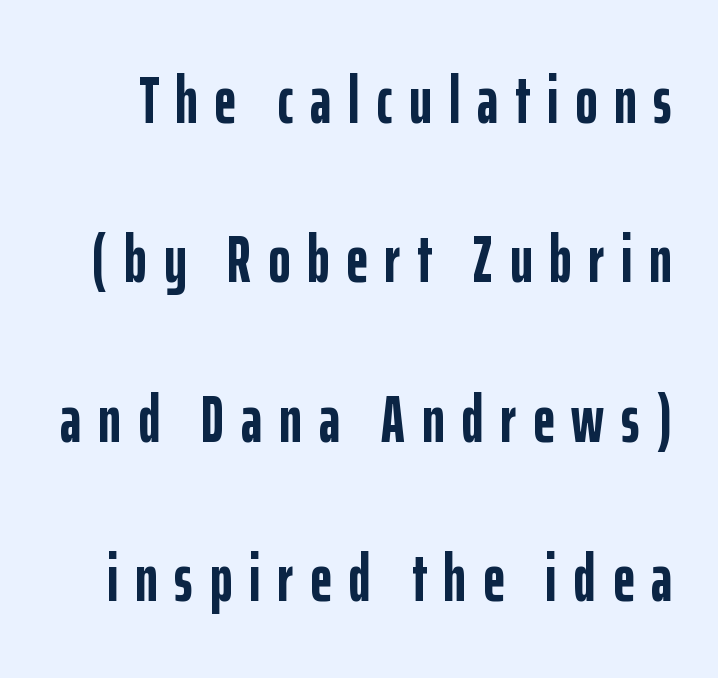
Each word looks stretched out because of the extra space between its letters. The text was rendered using a sans face with plain stroke endings. Line spacing here is loose. This is roman type, the default non-slanted kind. The space directly below the letters is spotless. The font is running at its bold setting.
